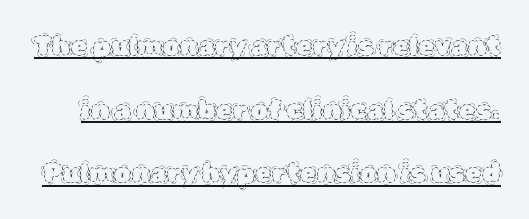
{"italic": "no", "bold": "no", "underline": "yes", "line_spacing": "loose", "line_spacing_ratio": 2.36, "letter_spacing": "normal", "letter_spacing_em": 0.0, "glyph_px": 27}
